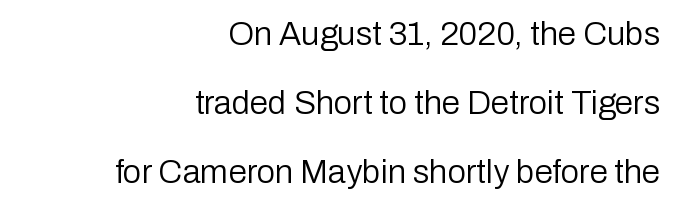
Q: Is the text bold? A: No.
Q: Is the text italic (slanted)? A: No, it is upright.
Q: Is the typeface a serif or a sans-serif typeface? A: Sans-serif.
Q: Is the text underlined? A: No.
Q: How is the paragraph aligned? A: Right-aligned.
Q: Is the spacing between letters normal or unusually wide? A: Normal.
Q: Is the spacing between lines tight, normal or loose? A: Loose.
Q: Width (condensed, normal, or wide)? A: Normal.
Q: Stroke contrast? A: Low.
Q: x-height? A: Medium.
Q: Monospaced? A: No.
